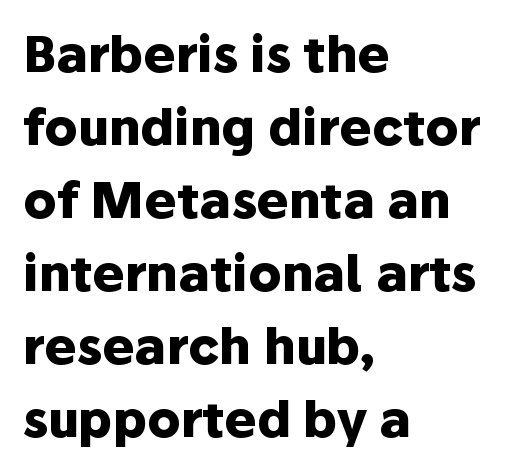
The image shows 49 px heavy sans-serif type, upright; set left-aligned, normal line spacing (1.49x), normal letter spacing, not underlined; low stroke contrast and a medium x-height.
